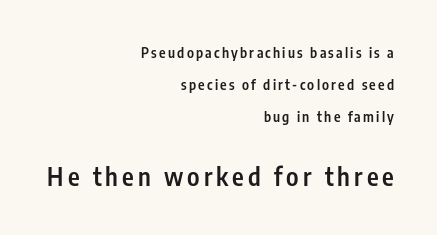
The image shows 25 px text type, upright; set right-aligned, loose line spacing (2.3x), not underlined; the second (bottom) block is 1.79x larger.
